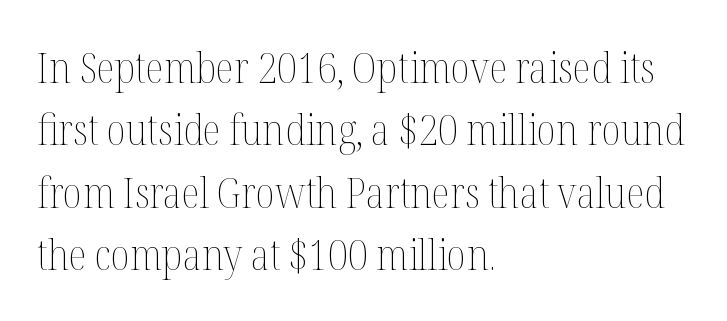
The space beneath each line is pristine and unruled. Visually the block forms a straight wall on the left and a jagged coastline on the right. Caption: face not bold, strokes unweighted. The rendering uses natural spacing where letterforms have individual widths. Ascenders rise straight up at ninety degrees.
